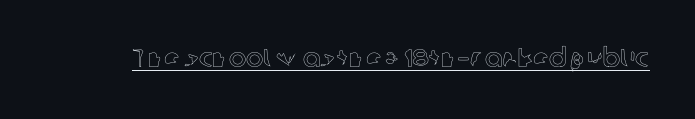
Q: Is the text italic (slanted)? A: No, it is upright.
Q: Is the text underlined? A: Yes.
Q: Is the spacing between letters normal or unusually wide? A: Normal.
